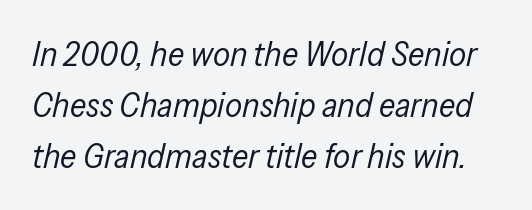
Q: Is the text bold? A: No.
Q: Is the text italic (slanted)? A: Yes, it leans right by about 13 degrees.
Q: Is the text underlined? A: No.
Q: Is the spacing between letters normal or unusually wide? A: Normal.
Q: Is the spacing between lines tight, normal or loose? A: Normal.
Q: Width (condensed, normal, or wide)? A: Condensed.
Q: Stroke contrast? A: Low.
Q: x-height? A: Medium.
Q: Monospaced? A: No.
